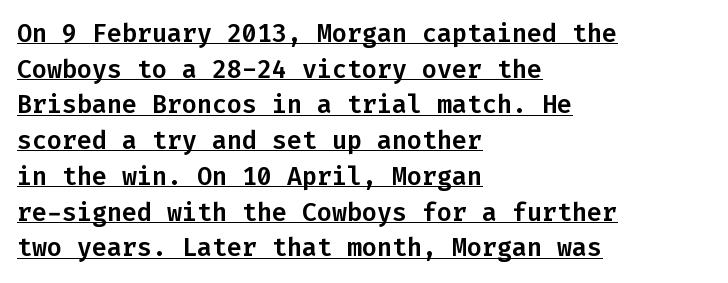
Notice how descenders clear the ascenders below comfortably — that's standard leading. Italic? Not at all — the glyphs are vertical. Reading down the block, your eye returns to a fixed left position each line. The passage shown is underscored from start to finish. Observe the ordinary spacing: letters are neighbours, not strangers.
